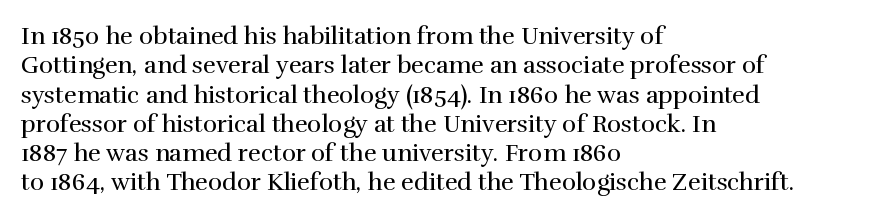
The image shows 24 px text type, upright; set left-aligned, line spacing 1.22x, normal letter spacing, not underlined.
